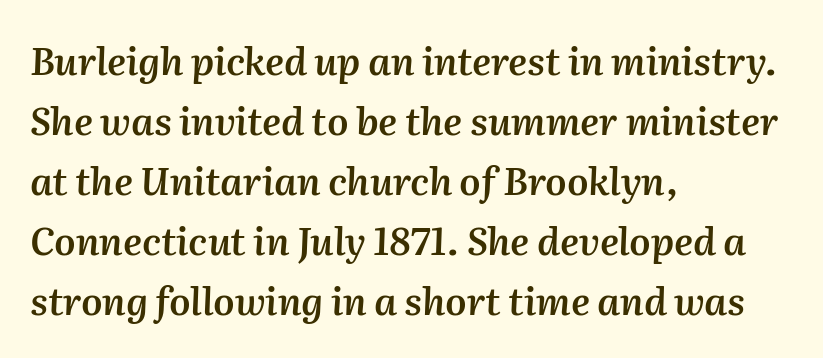
{"italic": "yes", "lean": "right", "slant_degrees": 2, "bold": "semi", "weight": "semibold", "width": "normal", "stroke_contrast": "medium", "x_height": "medium", "monospaced": "no", "underline": "no", "align": "left", "line_spacing": "normal", "line_spacing_ratio": 1.58, "letter_spacing": "normal", "letter_spacing_em": 0.0, "glyph_px": 38}
